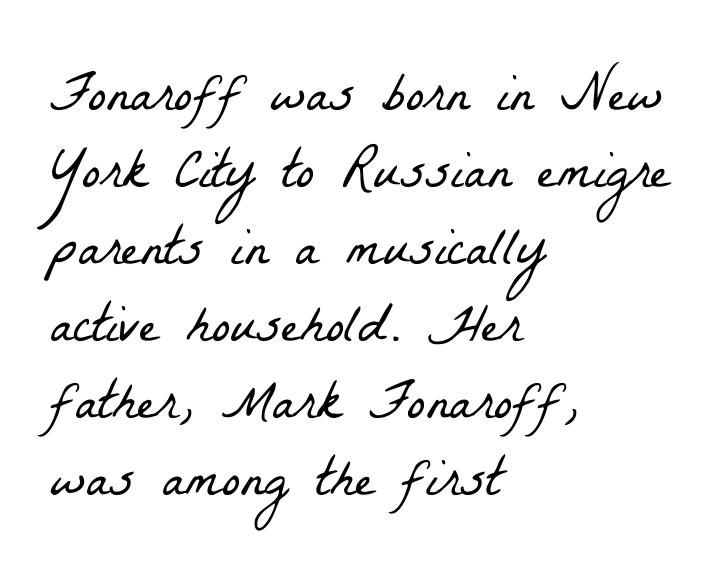
{"serif": "yes", "bold": "no", "weight": "light", "width": "condensed", "stroke_contrast": "low", "x_height": "medium", "monospaced": "no", "underline": "no", "align": "left", "line_spacing": "normal", "line_spacing_ratio": 1.4, "letter_spacing": "normal", "letter_spacing_em": 0.0, "glyph_px": 55}
